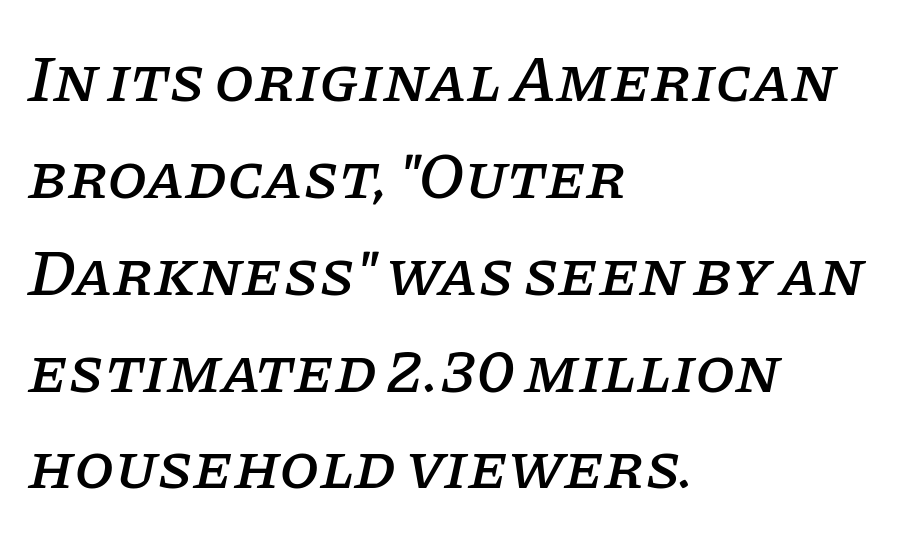
Which margin do the lines hug? The left one — the right edge is uneven. Check under the words: just untouched page. Small tapered or slab feet sit at the stroke ends, so this counts as serif. The horizontal fit of the characters is conventional and even. An italicized treatment has been applied to the whole sample.
